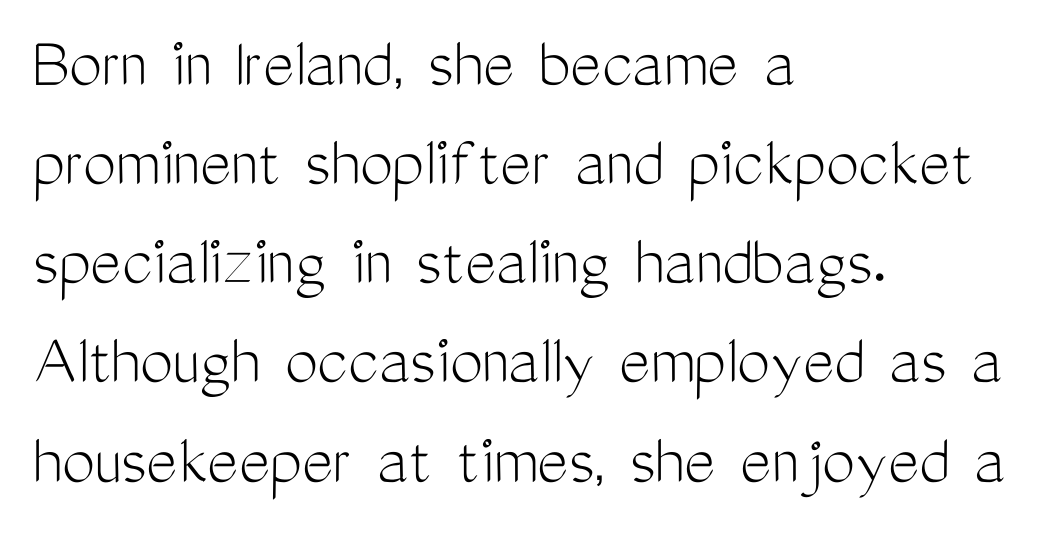
The image shows 74 px light, condensed sans-serif type, upright; set left-aligned, normal line spacing (1.34x), normal letter spacing, not underlined; medium stroke contrast and a medium x-height.
